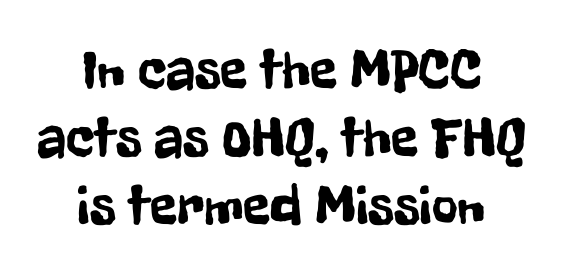
{"serif": "no", "italic": "no", "width": "condensed", "stroke_contrast": "low", "x_height": "medium", "monospaced": "no", "underline": "no", "align": "center", "line_spacing_ratio": 1.21, "letter_spacing": "normal", "letter_spacing_em": 0.0, "glyph_px": 56}
